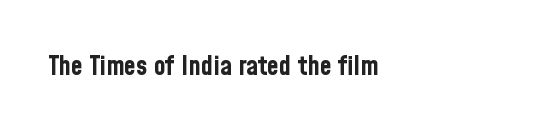
{"italic": "no", "bold": "yes", "underline": "no", "align": "left", "letter_spacing": "normal", "letter_spacing_em": 0.0, "glyph_px": 27}
